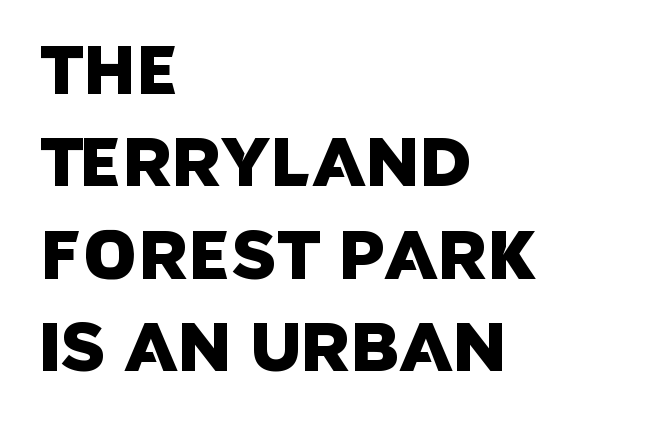
The image shows 68 px sans-serif type; set left-aligned, normal line spacing (1.36x), normal letter spacing, not underlined; low stroke contrast and a large x-height.
